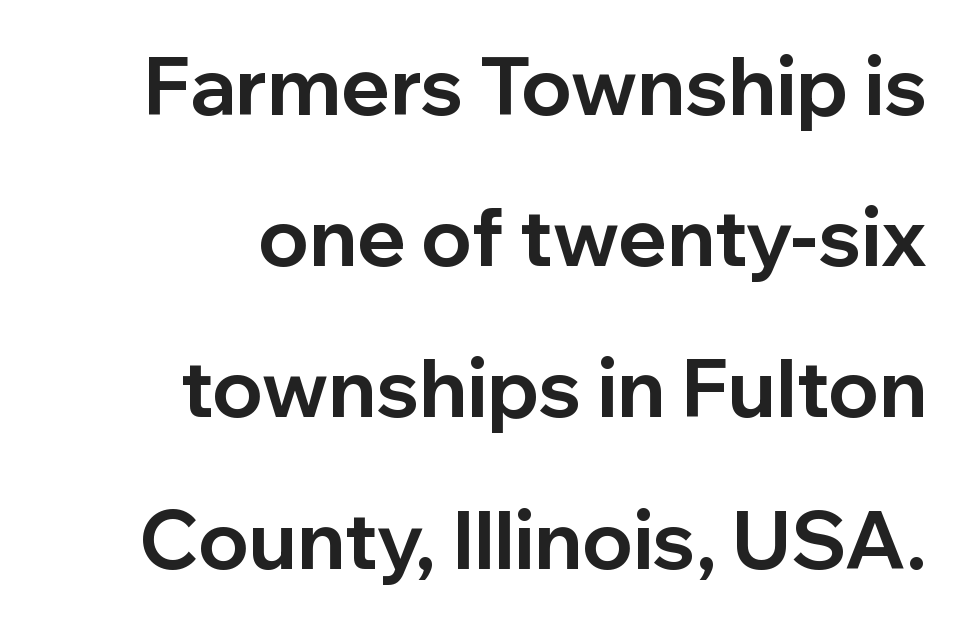
Does the type have serifs? No, each stem ends abruptly. Horizontally, the lines are justified to the trailing edge only. The font is running at its bold setting. The lettering stays uniformly vertical, giving the passage a roman look. Nobody drew a line under any word here. A typesetter would call this proportional, since set widths differ per character.
